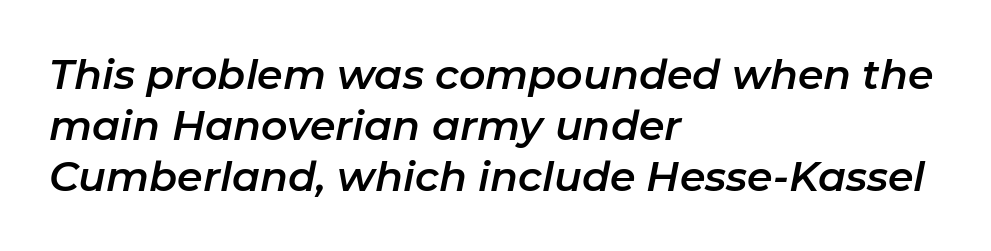
Q: Is the text italic (slanted)? A: Yes, it leans right by about 11 degrees.
Q: Is the text underlined? A: No.
Q: How is the paragraph aligned? A: Left-aligned.
Q: Is the spacing between letters normal or unusually wide? A: Normal.
Q: Width (condensed, normal, or wide)? A: Normal.
Q: Stroke contrast? A: Low.
Q: x-height? A: Medium.
Q: Monospaced? A: No.
